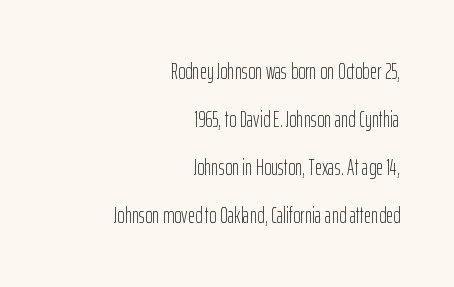
The image shows 22 px text type, upright; set right-aligned, loose line spacing (2.18x), normal letter spacing, not underlined.
